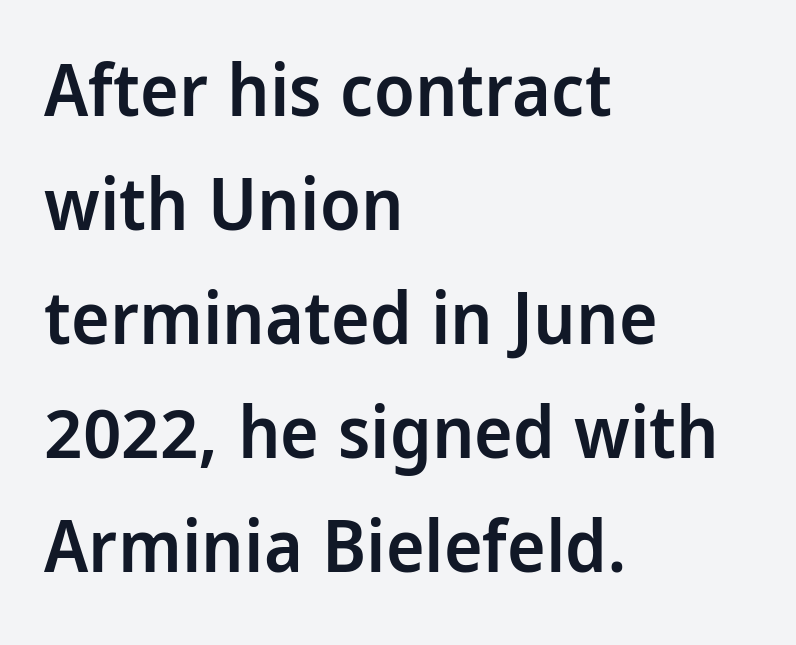
{"serif": "no", "italic": "no", "bold": "semi", "weight": "semibold", "width": "condensed", "stroke_contrast": "low", "x_height": "large", "monospaced": "no", "underline": "no", "align": "left", "line_spacing": "normal", "line_spacing_ratio": 1.56, "letter_spacing": "normal", "letter_spacing_em": 0.0, "glyph_px": 73}
